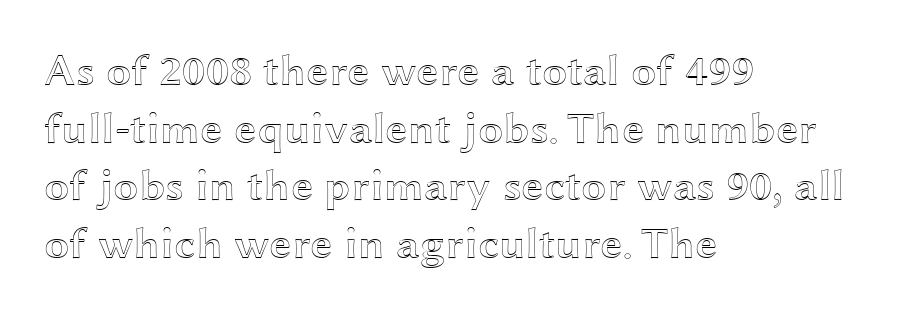
{"italic": "no", "width": "wide", "x_height": "medium", "monospaced": "no", "underline": "no", "align": "left", "line_spacing": "normal", "line_spacing_ratio": 1.28, "letter_spacing": "normal", "letter_spacing_em": 0.0, "glyph_px": 45}
